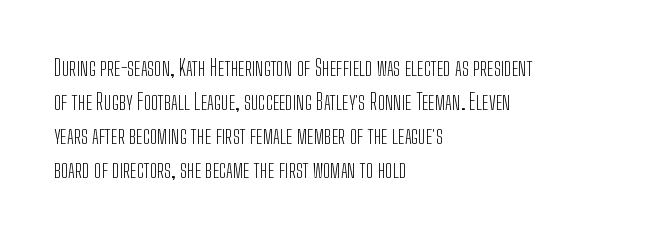
{"italic": "no", "bold": "no", "underline": "no", "align": "left", "line_spacing": "normal", "line_spacing_ratio": 1.54, "letter_spacing": "normal", "letter_spacing_em": 0.0, "glyph_px": 22}
